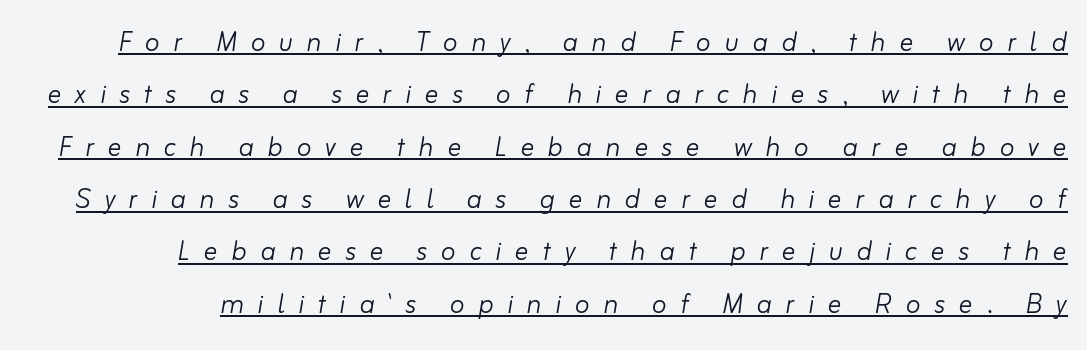
The image shows 34 px light type, italic (leaning right); set right-aligned, normal line spacing (1.54x), unusually wide letter spacing (+0.4 em), underlined; low stroke contrast and a small x-height.
